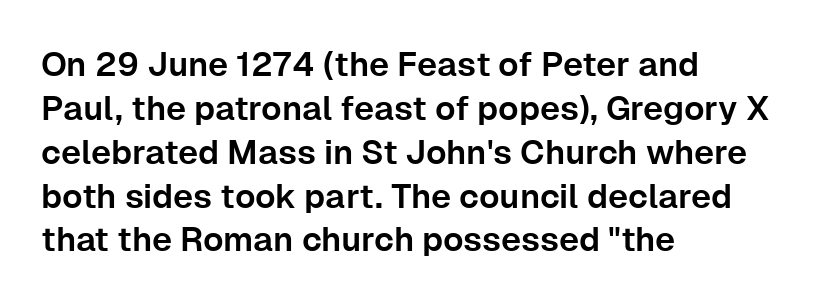
{"serif": "no", "italic": "no", "width": "normal", "stroke_contrast": "low", "x_height": "medium", "monospaced": "no", "underline": "no", "align": "left", "line_spacing": "normal", "line_spacing_ratio": 1.29, "letter_spacing": "normal", "letter_spacing_em": 0.0, "glyph_px": 34}
